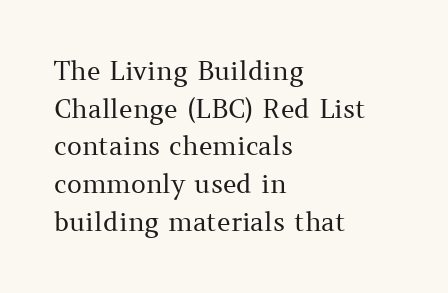
Q: Is the text bold? A: No.
Q: Is the text italic (slanted)? A: No, it is upright.
Q: Is the text underlined? A: No.
Q: How is the paragraph aligned? A: Left-aligned.
Q: Is the spacing between letters normal or unusually wide? A: Normal.
Q: Is the spacing between lines tight, normal or loose? A: Normal.
